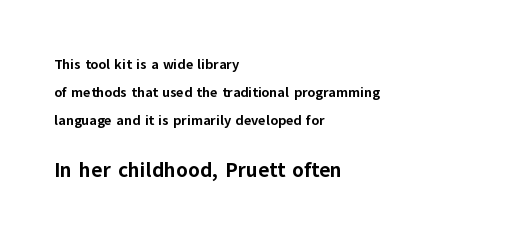
Q: Is the text bold? A: Yes.
Q: Is the text italic (slanted)? A: No, it is upright.
Q: Is the text underlined? A: No.
Q: How is the paragraph aligned? A: Left-aligned.
Q: Is the spacing between letters normal or unusually wide? A: Normal.
Q: Is the spacing between lines tight, normal or loose? A: Loose.
Q: Which block of text is set in a larger size, the first (top) or the second (bottom)? A: The second (bottom) one.
